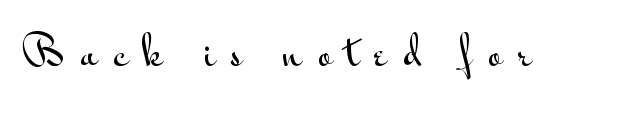
Q: Is the typeface a serif or a sans-serif typeface? A: Sans-serif.
Q: Is the text underlined? A: No.
Q: Is the spacing between letters normal or unusually wide? A: Unusually wide.
Q: Width (condensed, normal, or wide)? A: Wide.
Q: Stroke contrast? A: Medium.
Q: x-height? A: Small.
Q: Monospaced? A: No.
